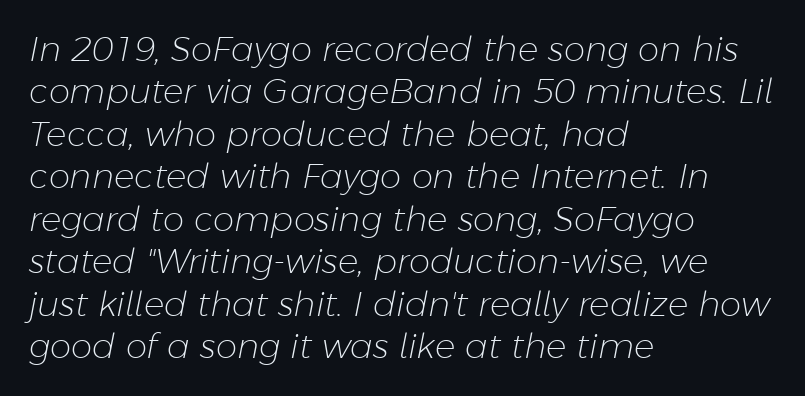
The image shows 34 px light type, italic (leaning right); set left-aligned, normal line spacing (1.25x), normal letter spacing, not underlined; low stroke contrast and a medium x-height.
